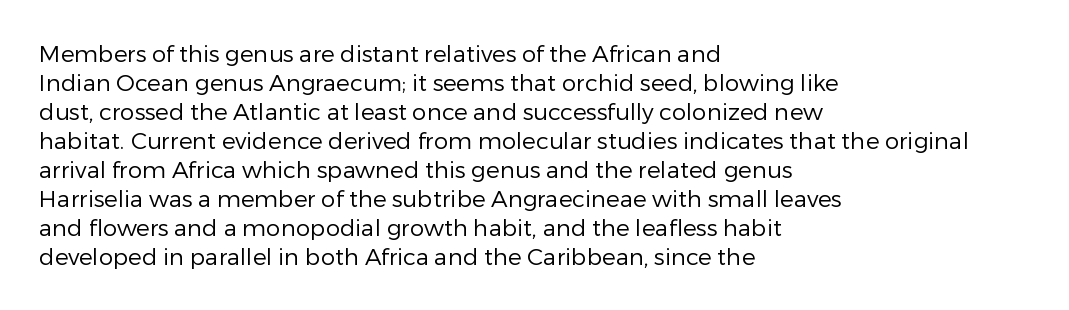
Q: Is the text bold? A: No.
Q: Is the text italic (slanted)? A: No, it is upright.
Q: Is the text underlined? A: No.
Q: How is the paragraph aligned? A: Left-aligned.
Q: Is the spacing between letters normal or unusually wide? A: Normal.
Q: Is the spacing between lines tight, normal or loose? A: Normal.
